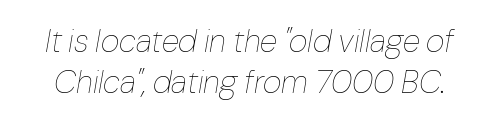
{"italic": "yes", "lean": "right", "slant_degrees": 10, "bold": "no", "weight": "thin", "width": "normal", "stroke_contrast": "low", "x_height": "medium", "monospaced": "no", "underline": "no", "line_spacing": "normal", "line_spacing_ratio": 1.29, "letter_spacing": "normal", "letter_spacing_em": 0.0, "glyph_px": 32}
